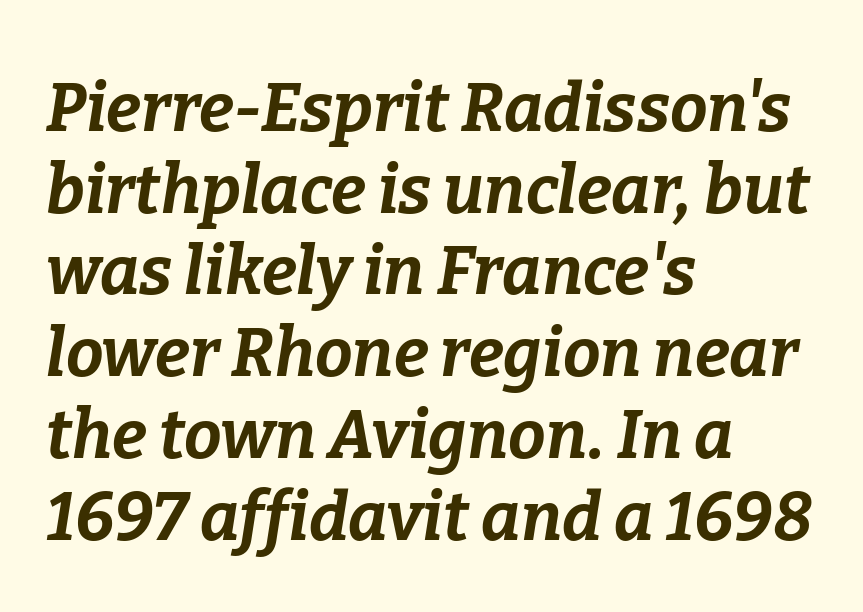
These lines stack with their left ends in a neat column. A typesetter would call this proportional, since set widths differ per character. Characters are canted at an angle relative to the baseline's perpendicular. Check under the words: just untouched page.
